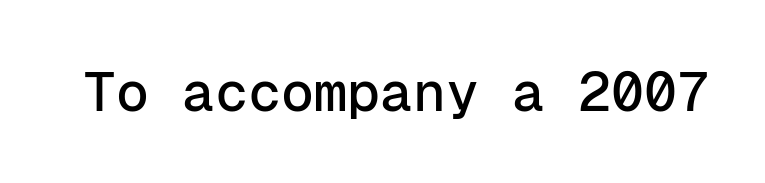
The lettering holds an erect, upright posture throughout. Stroke terminals: plain, sans-serif. Is this a fixed-width face? Yes — each glyph sits in an identical cell. Caption: standard tracking, unaltered. The strip under each line holds only bare page.
